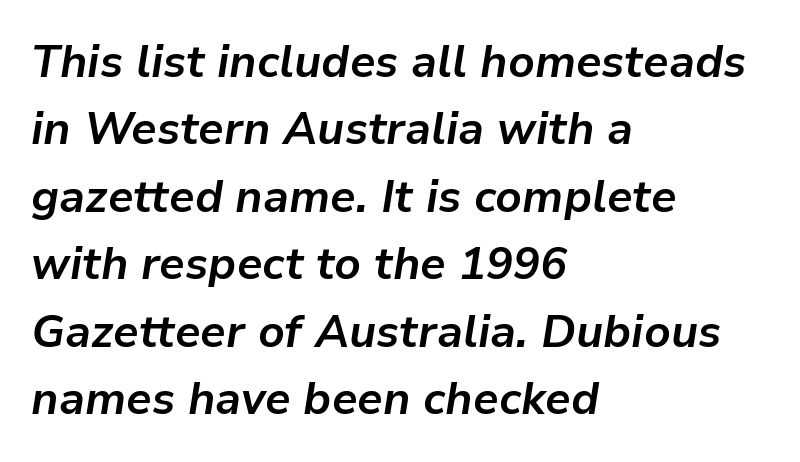
Q: Is the text bold? A: Yes.
Q: Is the text italic (slanted)? A: Yes, it leans right by about 9 degrees.
Q: Is the text underlined? A: No.
Q: How is the paragraph aligned? A: Left-aligned.
Q: Is the spacing between letters normal or unusually wide? A: Normal.
Q: Is the spacing between lines tight, normal or loose? A: Normal.
Q: Width (condensed, normal, or wide)? A: Normal.
Q: Stroke contrast? A: Low.
Q: x-height? A: Medium.
Q: Monospaced? A: No.
